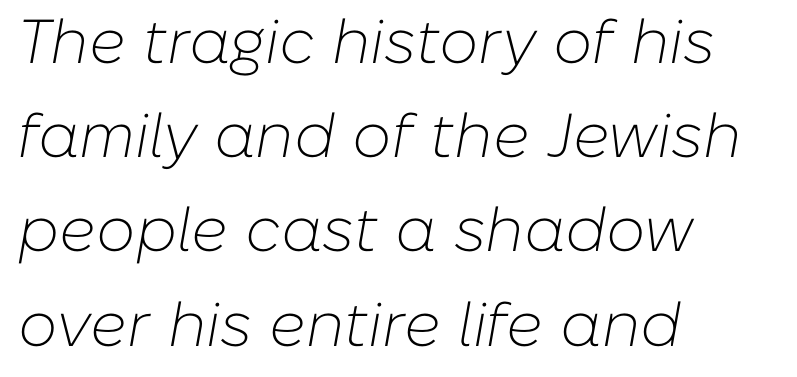
The space between consecutive lines is moderate. Characters are canted at an angle relative to the baseline's perpendicular. The passage is arranged the way most books set body copy — flush left. Descenders are the only things crossing below the line. No extra ink here — the face is not bold.
